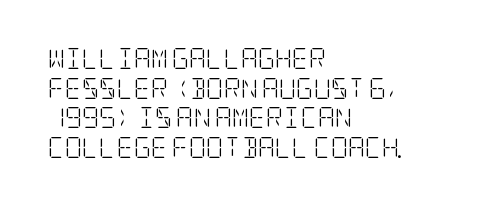
The image shows 21 px text type, upright; set left-aligned, normal line spacing (1.41x), normal letter spacing, not underlined.
